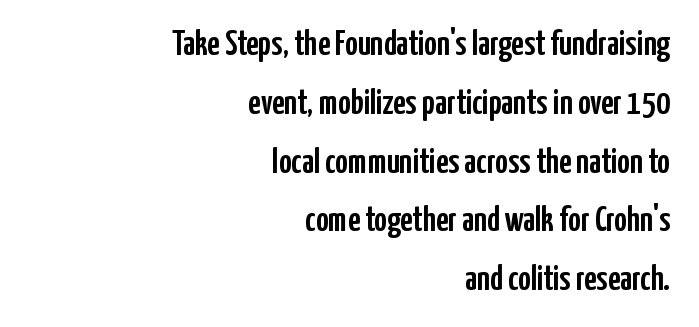
Each letter keeps its own natural width here, so spacing adapts to shape. Every character sits straight up, as roman type does. Clear beneath every line of the passage. Which margin do the lines hug? The right one — the left edge is uneven.
